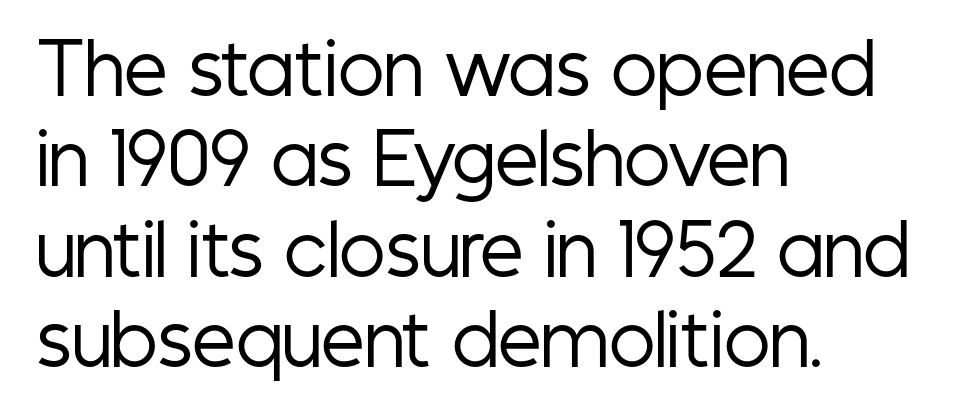
Q: Is the text bold? A: No.
Q: Is the text italic (slanted)? A: No, it is upright.
Q: Is the typeface a serif or a sans-serif typeface? A: Sans-serif.
Q: Is the text underlined? A: No.
Q: How is the paragraph aligned? A: Left-aligned.
Q: Is the spacing between letters normal or unusually wide? A: Normal.
Q: Is the spacing between lines tight, normal or loose? A: Normal.
Q: Width (condensed, normal, or wide)? A: Condensed.
Q: Stroke contrast? A: Low.
Q: x-height? A: Medium.
Q: Monospaced? A: No.
